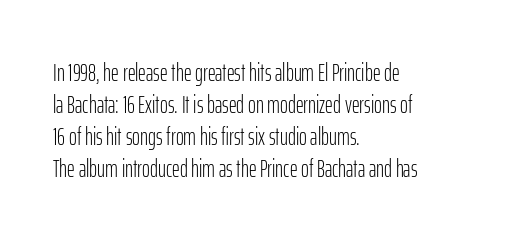
{"italic": "no", "bold": "no", "underline": "no", "align": "left", "line_spacing": "normal", "line_spacing_ratio": 1.34, "letter_spacing": "normal", "letter_spacing_em": 0.0, "glyph_px": 24}
